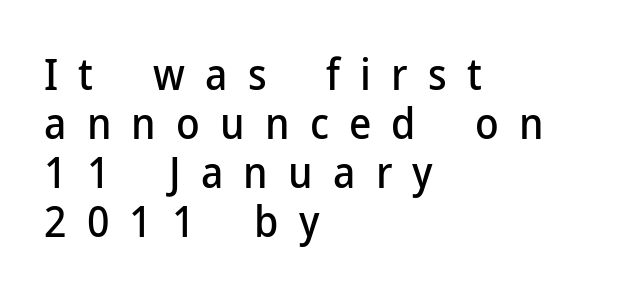
Q: Is the text italic (slanted)? A: No, it is upright.
Q: Is the typeface a serif or a sans-serif typeface? A: Sans-serif.
Q: Is the text underlined? A: No.
Q: How is the paragraph aligned? A: Left-aligned.
Q: Is the spacing between letters normal or unusually wide? A: Unusually wide.
Q: Is the spacing between lines tight, normal or loose? A: Tight.
Q: Width (condensed, normal, or wide)? A: Normal.
Q: Stroke contrast? A: Low.
Q: x-height? A: Medium.
Q: Monospaced? A: No.
